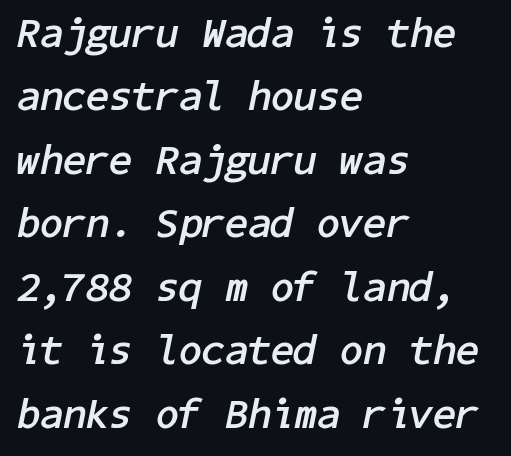
Every character sits at an angle, as italics do. Any mark beneath the type? The region is blank. If you measured baseline to baseline, you'd find a middling distance. Spacing between characters is what you'd get straight out of the box. Heavy, bold letterforms.
